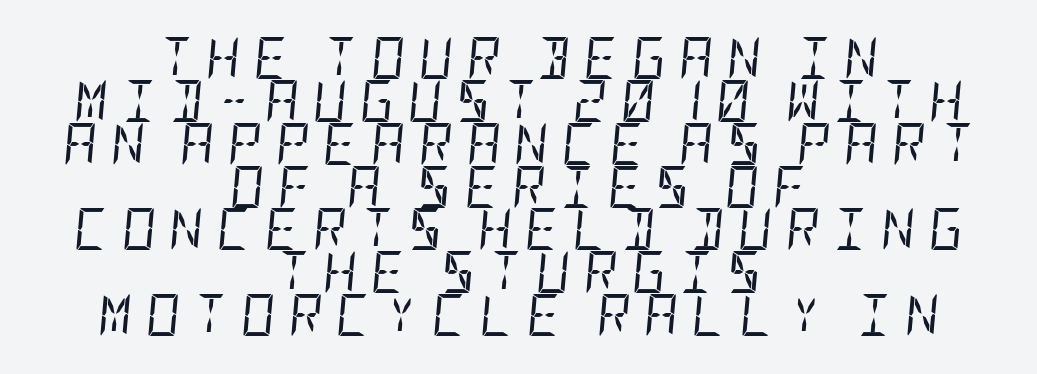
The words here are not underlined. The passage shown stacks its lines with hardly any gap. This reads as an unemphasized weight, regular at the heaviest. Inter-character spacing is expanded well beyond the font's built-in metrics. This is oblique type, the kind used for emphasis or titles. Horizontal alignment here is central, giving a formal, balanced look.
